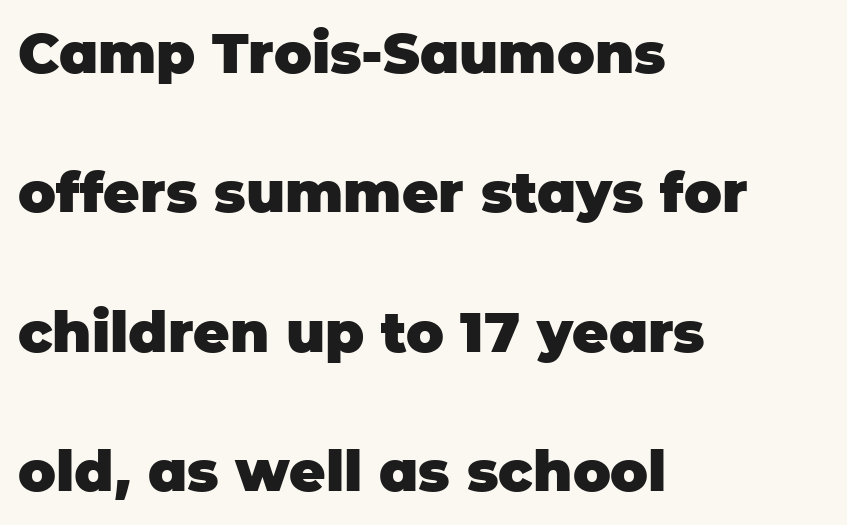
Type without underlining. A typesetter would call this leading open, well beyond the default. Looks like regular typesetting: each glyph gets only the width it needs. The letters carry no serifs — their stems end cleanly without finishing strokes.
